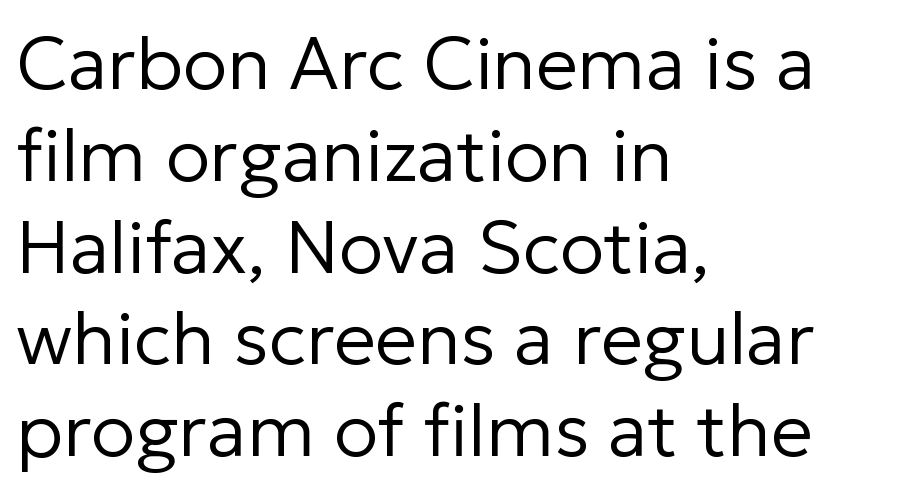
{"serif": "no", "italic": "no", "bold": "no", "weight": "regular", "width": "normal", "stroke_contrast": "low", "x_height": "medium", "monospaced": "no", "underline": "no", "align": "left", "line_spacing_ratio": 1.24, "letter_spacing": "normal", "letter_spacing_em": 0.0, "glyph_px": 74}
